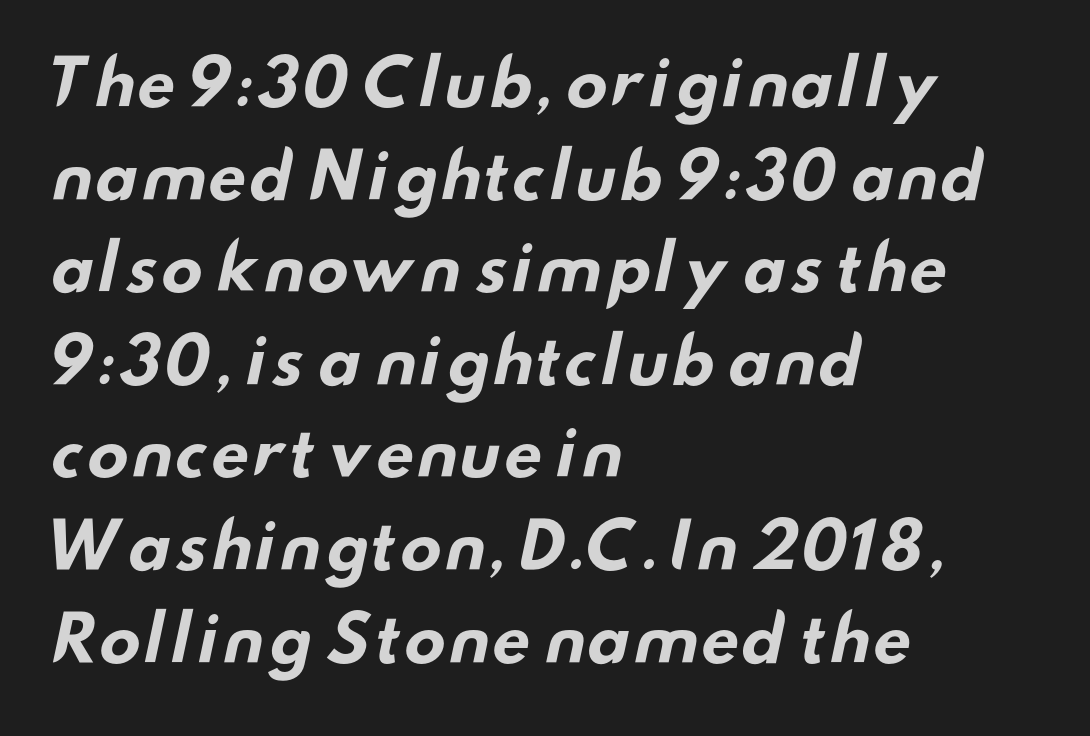
{"serif": "no", "bold": "yes", "weight": "bold", "width": "wide", "stroke_contrast": "low", "x_height": "small", "monospaced": "no", "underline": "no", "align": "left", "line_spacing": "normal", "line_spacing_ratio": 1.47, "letter_spacing": "normal", "letter_spacing_em": 0.0, "glyph_px": 63}
